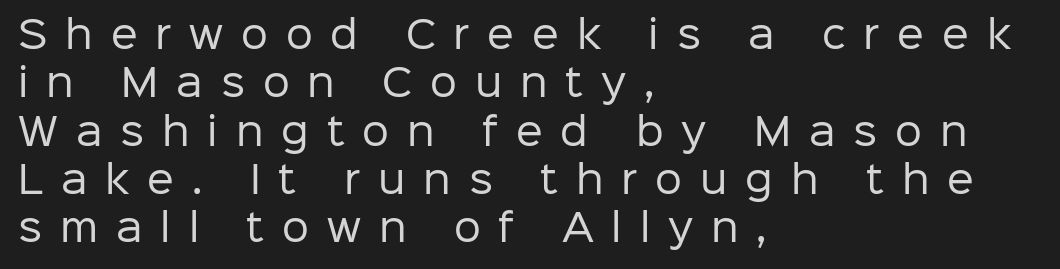
The letterforms stand isolated, each surrounded by extra space. Examine the stroke ends and you'll find no serifs. These lines are rendered in a variable-pitch font. Caption: face not bold, strokes unweighted. Successive baselines arrive at the customary interval.
